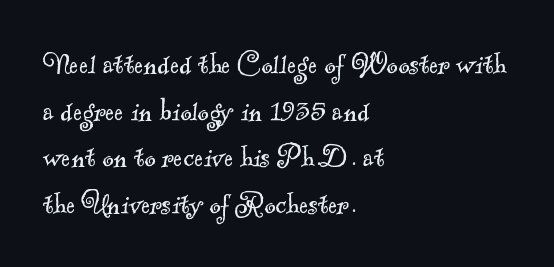
{"serif": "yes", "bold": "no", "weight": "light", "width": "normal", "x_height": "small", "monospaced": "no", "underline": "no", "align": "left", "line_spacing": "normal", "line_spacing_ratio": 1.37, "letter_spacing": "normal", "letter_spacing_em": 0.0, "glyph_px": 34}
